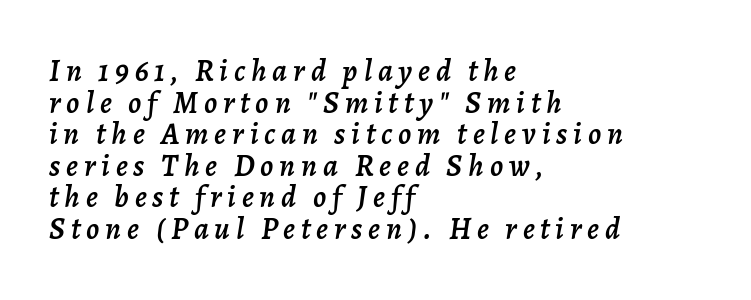
The image shows 31 px text type, italic (leaning right); set left-aligned, tight line spacing (1.02x), not underlined; low stroke contrast and a medium x-height.
